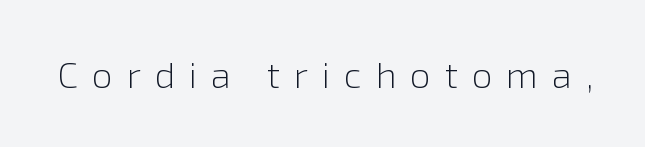
The image shows 37 px light sans-serif type, upright; set unusually wide letter spacing (+0.37 em), not underlined; a medium x-height.
